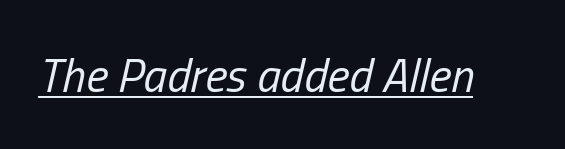
Q: Is the text bold? A: No.
Q: Is the text italic (slanted)? A: Yes, it leans right by about 13 degrees.
Q: Is the text underlined? A: Yes.
Q: Is the spacing between letters normal or unusually wide? A: Normal.
Q: Width (condensed, normal, or wide)? A: Condensed.
Q: Stroke contrast? A: Low.
Q: x-height? A: Medium.
Q: Monospaced? A: No.
